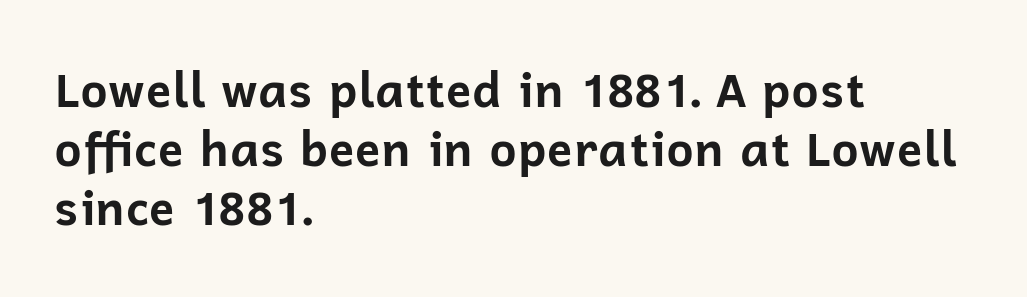
{"serif": "no", "italic": "no", "bold": "yes", "weight": "bold", "width": "normal", "stroke_contrast": "low", "x_height": "medium", "monospaced": "no", "underline": "no", "align": "left", "line_spacing": "normal", "line_spacing_ratio": 1.26, "letter_spacing": "normal", "letter_spacing_em": 0.0, "glyph_px": 47}
